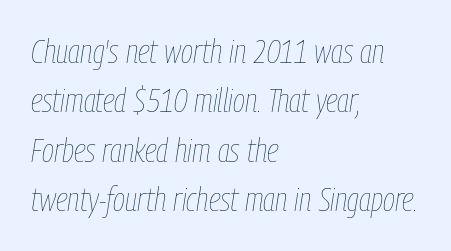
The image shows 33 px thin, condensed type, italic (leaning right); set left-aligned, normal line spacing (1.5x), normal letter spacing, not underlined; low stroke contrast and a medium x-height.
